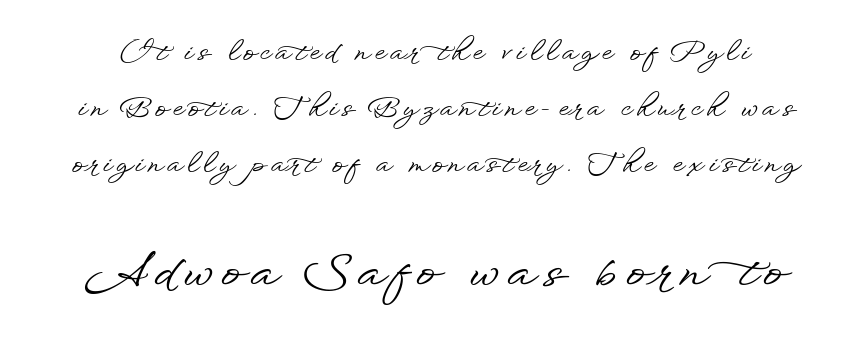
Q: Is the text italic (slanted)? A: Yes.
Q: Is the typeface a serif or a sans-serif typeface? A: Sans-serif.
Q: Is the text underlined? A: No.
Q: Is the spacing between lines tight, normal or loose? A: Loose.
Q: Which block of text is set in a larger size, the first (top) or the second (bottom)? A: The second (bottom) one.
Q: Width (condensed, normal, or wide)? A: Wide.
Q: Stroke contrast? A: Low.
Q: x-height? A: Small.
Q: Monospaced? A: No.
